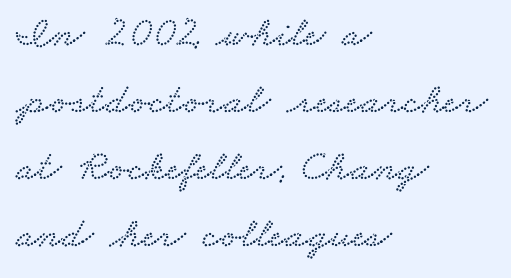
Q: Is the typeface a serif or a sans-serif typeface? A: Serif.
Q: Is the text underlined? A: No.
Q: How is the paragraph aligned? A: Left-aligned.
Q: Is the spacing between letters normal or unusually wide? A: Normal.
Q: Is the spacing between lines tight, normal or loose? A: Normal.
Q: Width (condensed, normal, or wide)? A: Wide.
Q: Stroke contrast? A: Low.
Q: x-height? A: Small.
Q: Monospaced? A: No.
